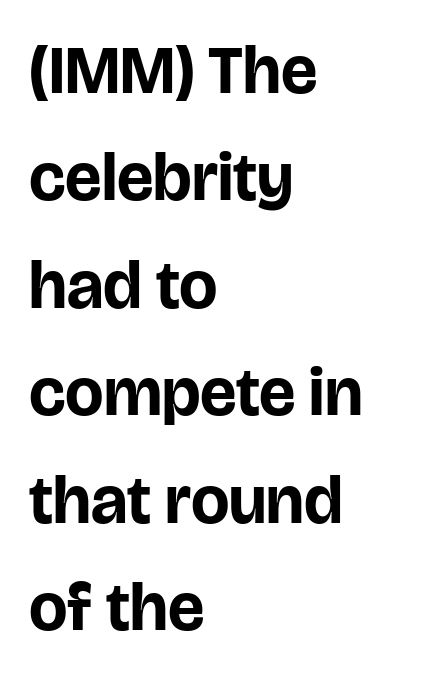
Q: Is the text bold? A: Yes.
Q: Is the text italic (slanted)? A: No, it is upright.
Q: Is the typeface a serif or a sans-serif typeface? A: Sans-serif.
Q: Is the text underlined? A: No.
Q: How is the paragraph aligned? A: Left-aligned.
Q: Is the spacing between letters normal or unusually wide? A: Normal.
Q: Is the spacing between lines tight, normal or loose? A: Normal.
Q: Width (condensed, normal, or wide)? A: Normal.
Q: Stroke contrast? A: Low.
Q: x-height? A: Large.
Q: Monospaced? A: No.
